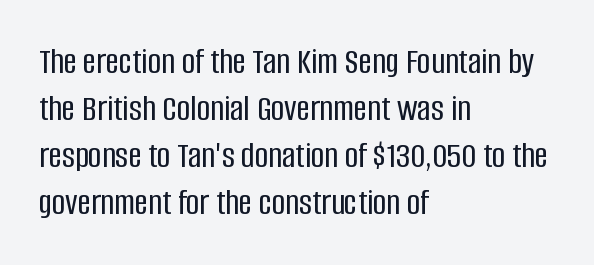
The image shows 37 px condensed sans-serif type, upright; set left-aligned, normal line spacing (1.27x), normal letter spacing, not underlined; low stroke contrast and a large x-height.
